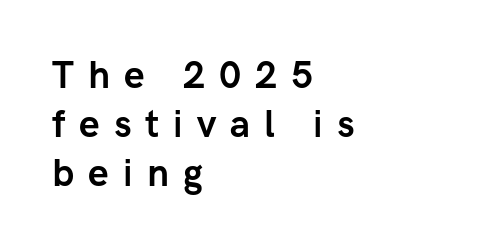
{"serif": "no", "italic": "no", "bold": "yes", "weight": "semibold", "width": "normal", "stroke_contrast": "low", "x_height": "medium", "monospaced": "no", "underline": "no", "align": "left", "line_spacing": "normal", "line_spacing_ratio": 1.32, "letter_spacing": "wide", "letter_spacing_em": 0.38, "glyph_px": 37}
